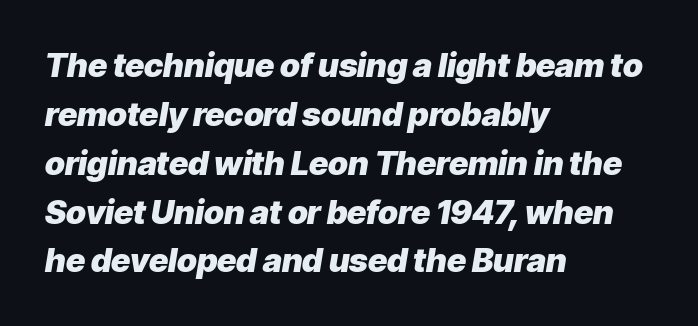
Each line starts at the same left margin while the right side varies. Has an underline been added? It has not. Here the glyphs are tracked normally, forming tight word shapes. The strokes are fattened all the way to bold. Note the varied advance widths — an 'i' is clearly narrower than an 'm'. Evenly set lines give the paragraph a standard silhouette.
